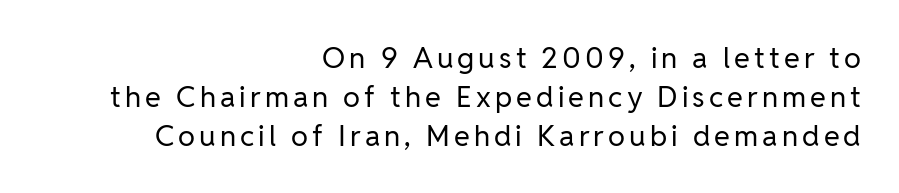
{"serif": "no", "italic": "no", "bold": "no", "weight": "regular", "width": "normal", "stroke_contrast": "low", "x_height": "medium", "monospaced": "no", "underline": "no", "align": "right", "line_spacing": "normal", "line_spacing_ratio": 1.34, "glyph_px": 29}
